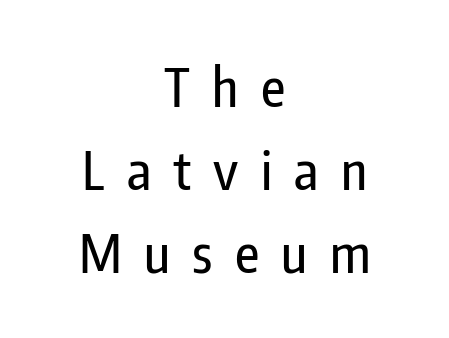
{"serif": "no", "italic": "no", "width": "condensed", "stroke_contrast": "low", "x_height": "medium", "monospaced": "no", "underline": "no", "align": "center", "line_spacing": "normal", "line_spacing_ratio": 1.57, "letter_spacing": "wide", "letter_spacing_em": 0.42, "glyph_px": 53}
